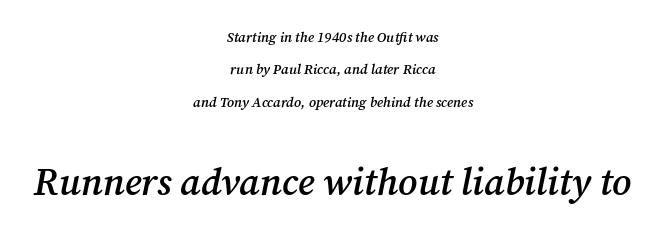
{"serif": "yes", "italic": "yes", "lean": "right", "slant_degrees": 12, "bold": "semi", "weight": "semibold", "width": "normal", "stroke_contrast": "medium", "x_height": "medium", "monospaced": "no", "underline": "no", "align": "center", "line_spacing": "loose", "line_spacing_ratio": 2.32, "letter_spacing": "normal", "letter_spacing_em": 0.0, "larger_block": "second", "size_ratio": 2.71, "glyph_px": 38}
